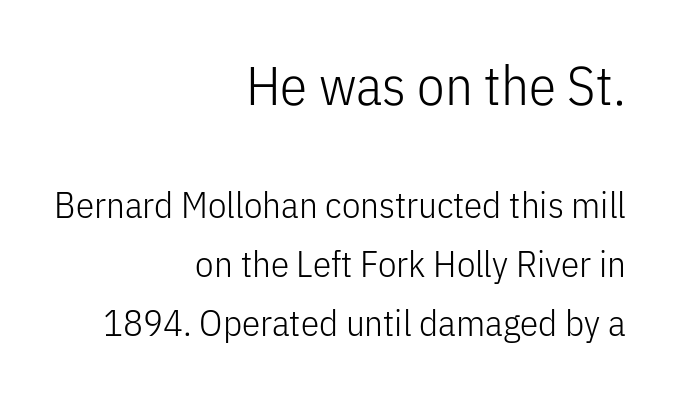
Think standard paragraph weight, or any step lighter than that. Has an underline been added? It has not. Which of the two is more prominent by size? The first, at the top. Typeset ragged left — the right edge is the straight one.
